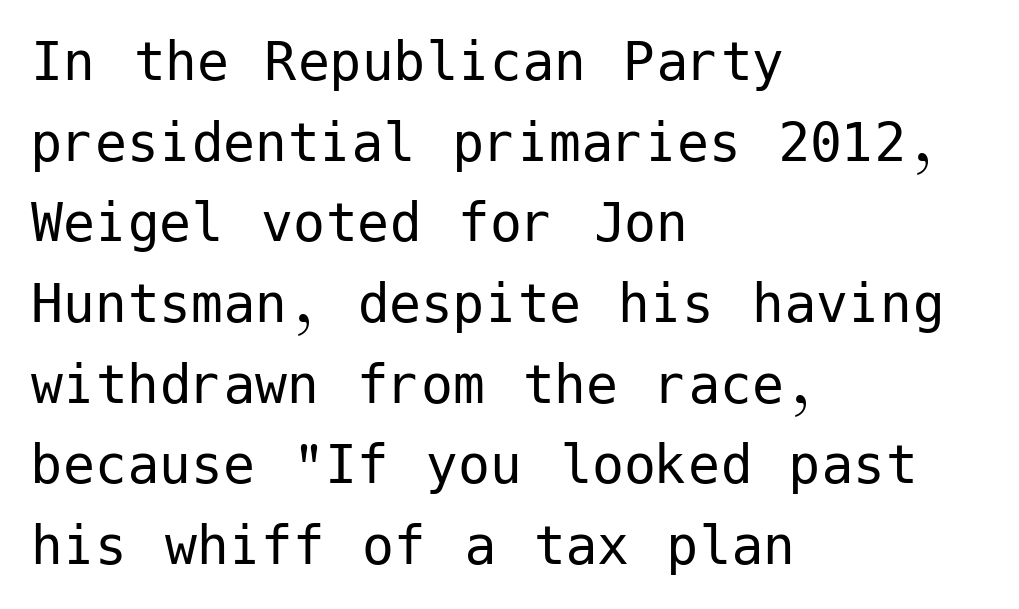
The letters stand upright; this is a roman face. No word sits above an underline. The passage shown stacks its lines at a standard gap. Alignment: flush left. The font family rendered here belongs to the sans-serif group. Nobody touched the tracking dial on this one.
